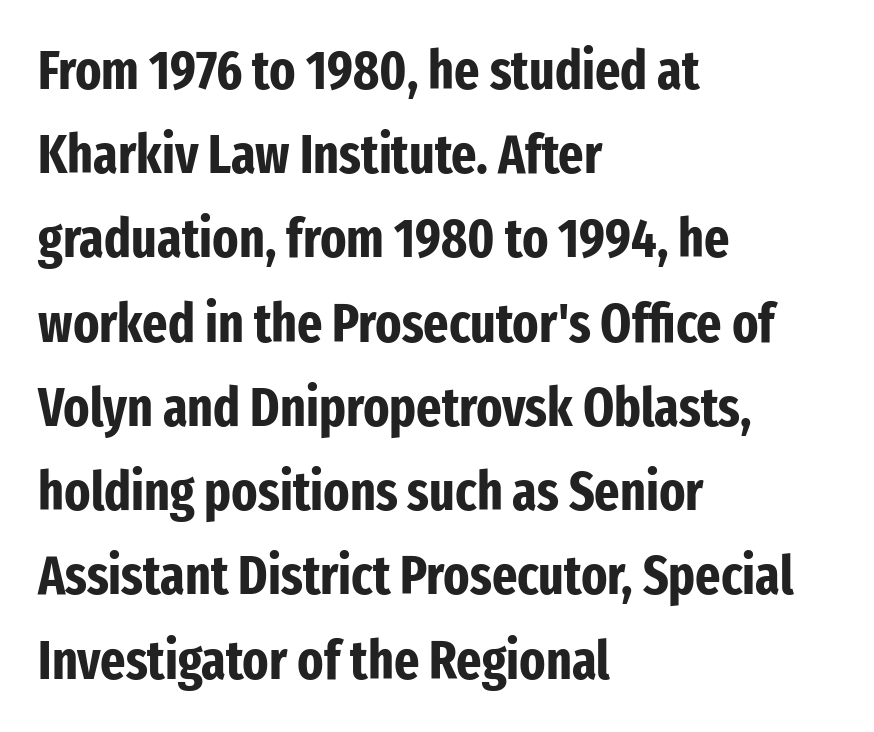
{"serif": "no", "italic": "no", "bold": "yes", "weight": "bold", "width": "condensed", "stroke_contrast": "low", "x_height": "medium", "monospaced": "no", "underline": "no", "align": "left", "line_spacing": "normal", "line_spacing_ratio": 1.56, "letter_spacing": "normal", "letter_spacing_em": 0.0, "glyph_px": 54}
